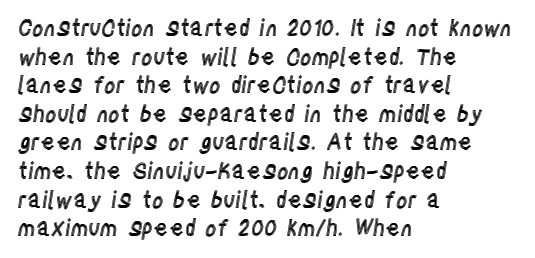
The image shows 22 px text type; set left-aligned, normal line spacing (1.3x), normal letter spacing, not underlined.
